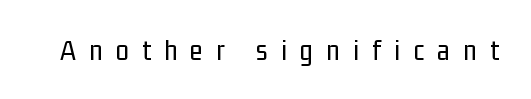
The image shows 30 px regular-weight, condensed sans-serif type, upright; set unusually wide letter spacing (+0.44 em), not underlined; low stroke contrast and a medium x-height.
